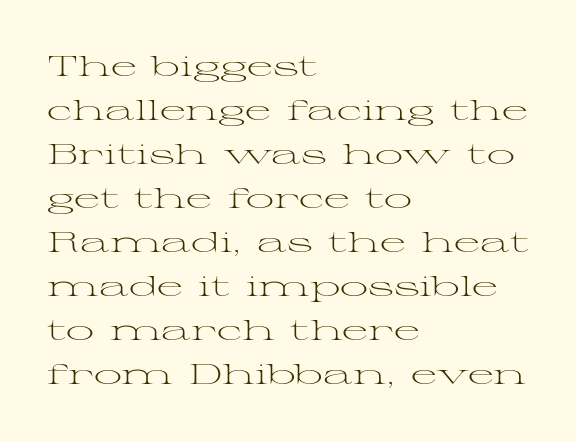
Where is the straight margin? On the left. The face used here is seriffed, in the tradition of book romans. Style check: upright. Letters rest on an invisible, unmarked baseline.
